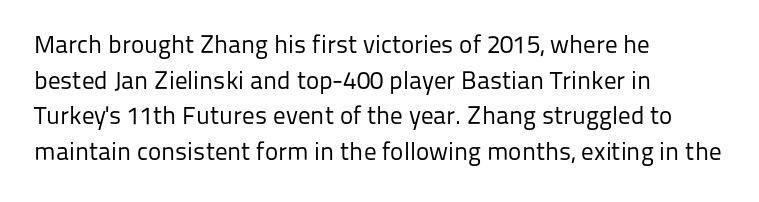
No word sits above an underline. These lines stack with their left ends in a neat column. The line-height multiplier appears to be the usual default. Ordinary non-slanted type is in use. Students, note that the glyphs here touch the page at normal intervals.
